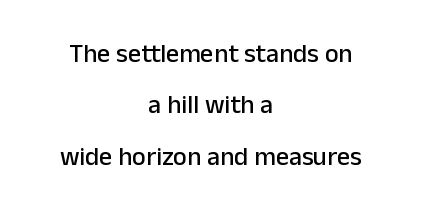
The image shows 26 px text type, upright; set centered, loose line spacing (1.98x), normal letter spacing, not underlined.
